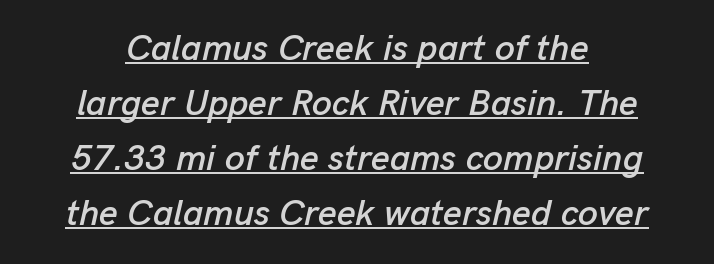
The image shows 36 px text type, italic (leaning right); set normal line spacing (1.53x), normal letter spacing, underlined; low stroke contrast and a medium x-height.
